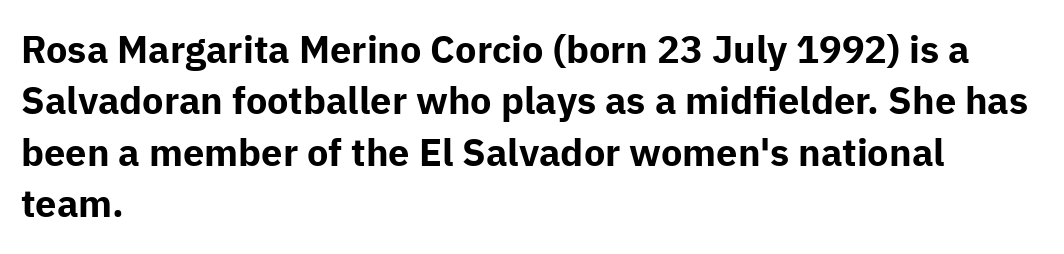
Q: Is the text bold? A: Yes.
Q: Is the text italic (slanted)? A: No, it is upright.
Q: Is the typeface a serif or a sans-serif typeface? A: Sans-serif.
Q: Is the text underlined? A: No.
Q: How is the paragraph aligned? A: Left-aligned.
Q: Is the spacing between letters normal or unusually wide? A: Normal.
Q: Is the spacing between lines tight, normal or loose? A: Normal.
Q: Width (condensed, normal, or wide)? A: Normal.
Q: Stroke contrast? A: Low.
Q: x-height? A: Medium.
Q: Monospaced? A: No.
